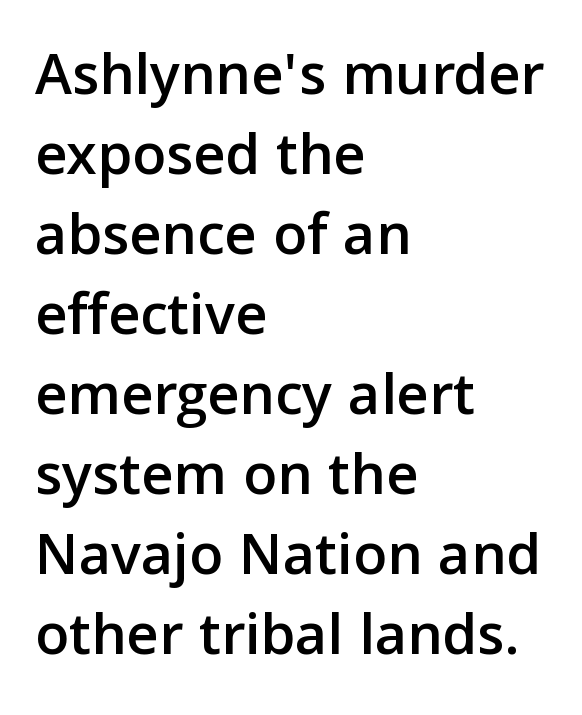
You could not count columns in this text — the font is proportionally spaced. Standard letterfit; no display-style spreading of the glyphs. Just letters on the line, the space beneath them empty. Reading down the block, your eye returns to a fixed left position each line.
